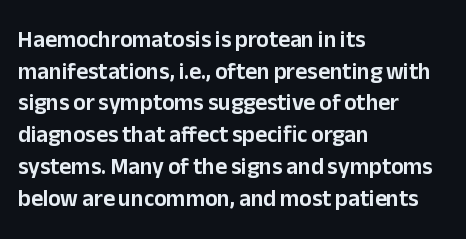
The tracking reads as untouched default to a designer's eye. These lines were composed using upright roman letters. A clean baseline with only descenders dipping below it. The designer left line spacing at the default. The lines are quadded left.
